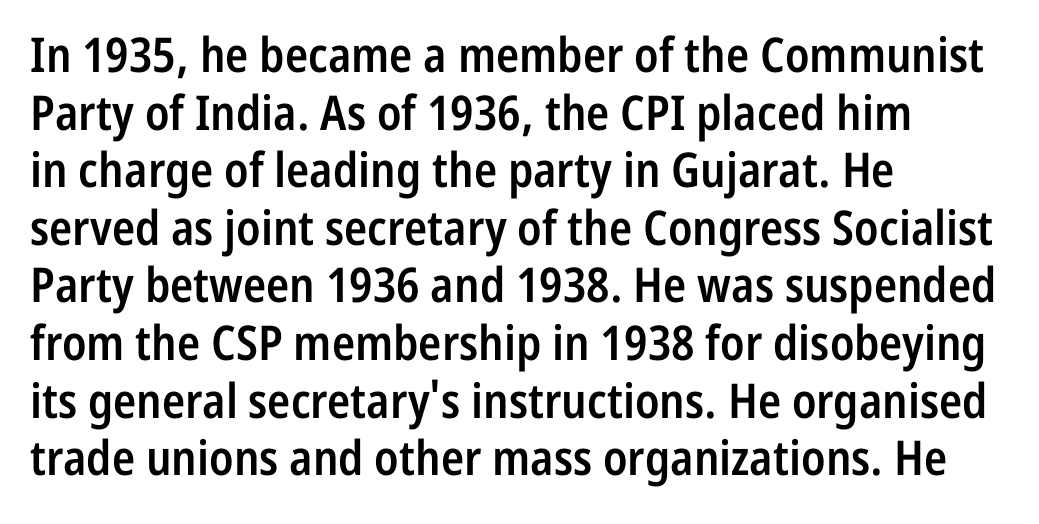
{"serif": "no", "italic": "no", "bold": "semi", "weight": "semibold", "width": "condensed", "stroke_contrast": "low", "x_height": "medium", "monospaced": "no", "underline": "no", "align": "left", "line_spacing_ratio": 1.2, "letter_spacing": "normal", "letter_spacing_em": 0.0, "glyph_px": 48}
